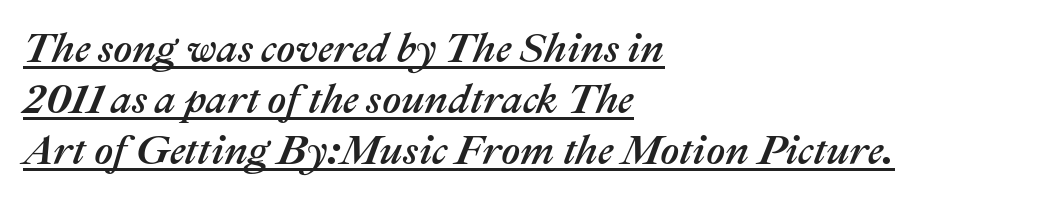
The image shows 41 px text type, italic (leaning right); set left-aligned, line spacing 1.24x, normal letter spacing, underlined; medium stroke contrast and a medium x-height.
